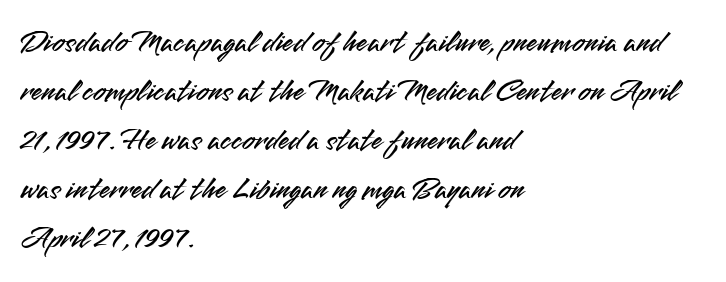
Q: Is the text italic (slanted)? A: Yes.
Q: Is the typeface a serif or a sans-serif typeface? A: Sans-serif.
Q: Is the text underlined? A: No.
Q: How is the paragraph aligned? A: Left-aligned.
Q: Is the spacing between letters normal or unusually wide? A: Normal.
Q: Is the spacing between lines tight, normal or loose? A: Normal.
Q: Width (condensed, normal, or wide)? A: Normal.
Q: Stroke contrast? A: Medium.
Q: x-height? A: Small.
Q: Monospaced? A: No.
